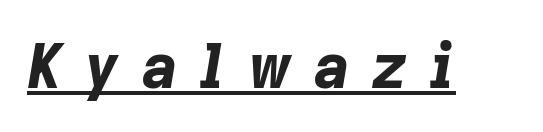
Q: Is the text bold? A: Yes.
Q: Is the text italic (slanted)? A: Yes, it leans right by about 9 degrees.
Q: Is the text underlined? A: Yes.
Q: Is the spacing between letters normal or unusually wide? A: Unusually wide.
Q: Width (condensed, normal, or wide)? A: Normal.
Q: Stroke contrast? A: Low.
Q: x-height? A: Medium.
Q: Monospaced? A: No.
